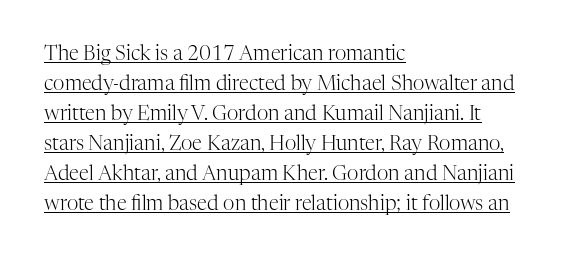
Q: Is the text bold? A: No.
Q: Is the text italic (slanted)? A: No, it is upright.
Q: Is the text underlined? A: Yes.
Q: How is the paragraph aligned? A: Left-aligned.
Q: Is the spacing between letters normal or unusually wide? A: Normal.
Q: Is the spacing between lines tight, normal or loose? A: Normal.
